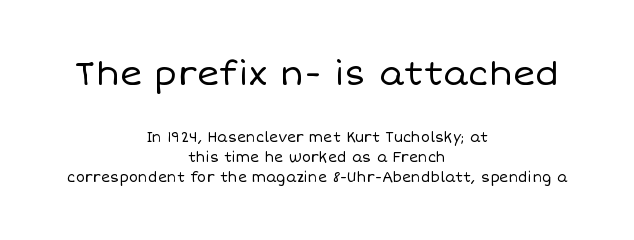
The image shows 34 px regular-weight type, upright; set centered, normal line spacing (1.41x), normal letter spacing, not underlined; the first (top) block is 2.43x larger; low stroke contrast and a large x-height.
